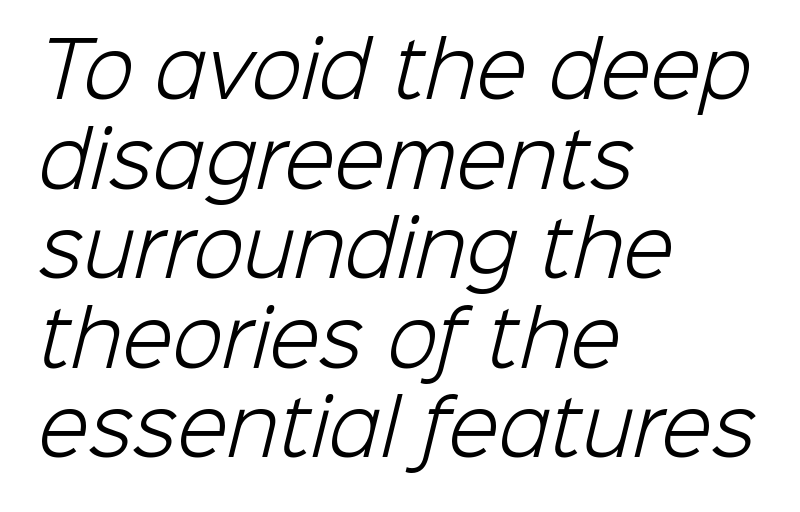
The image shows 74 px light sans-serif type; set left-aligned, line spacing 1.21x, normal letter spacing, not underlined; low stroke contrast and a medium x-height.
